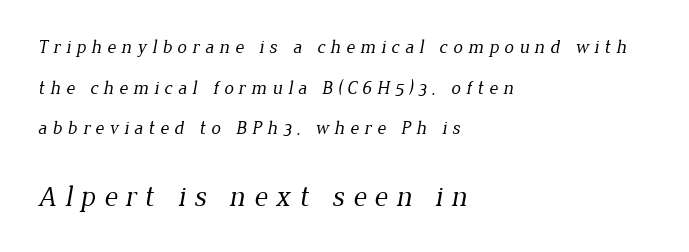
Q: Is the text bold? A: No.
Q: Is the typeface a serif or a sans-serif typeface? A: Serif.
Q: Is the text underlined? A: No.
Q: How is the paragraph aligned? A: Left-aligned.
Q: Is the spacing between letters normal or unusually wide? A: Unusually wide.
Q: Is the spacing between lines tight, normal or loose? A: Loose.
Q: Which block of text is set in a larger size, the first (top) or the second (bottom)? A: The second (bottom) one.
Q: Width (condensed, normal, or wide)? A: Normal.
Q: Stroke contrast? A: Low.
Q: x-height? A: Medium.
Q: Monospaced? A: No.
